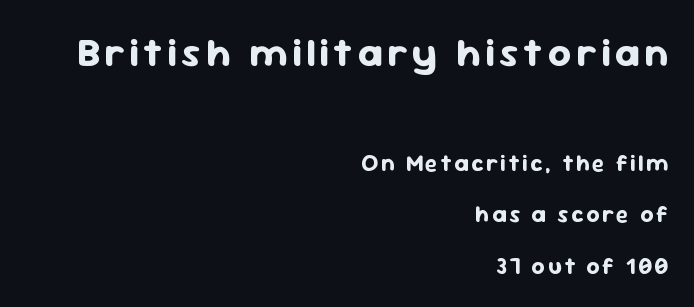
You could not count columns in this text — the font is proportionally spaced. Caption: multi-line text, flush right, ragged left. Does the leading feel generous? Absolutely, it's lavish. When letters stand straight like this, we call the style roman or upright.
